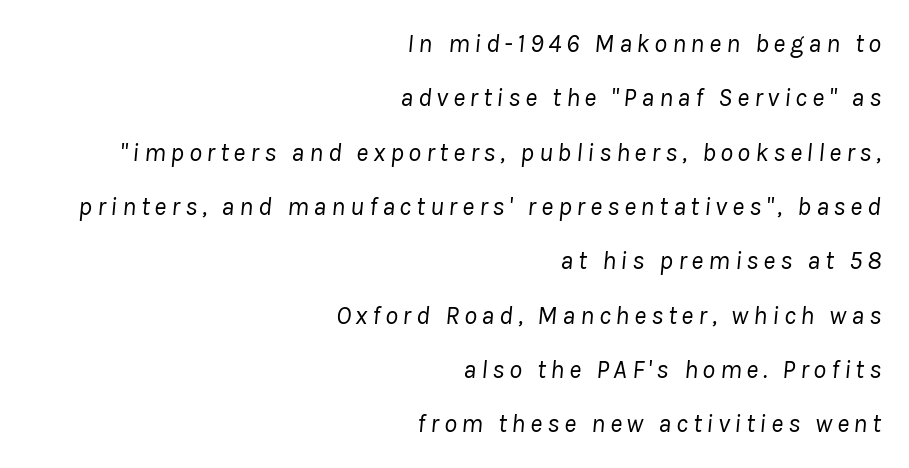
{"italic": "yes", "lean": "right", "slant_degrees": 8, "bold": "no", "underline": "no", "align": "right", "line_spacing": "loose", "line_spacing_ratio": 2.09, "glyph_px": 26}
